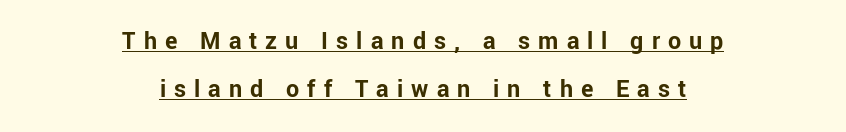
Q: Is the text bold? A: Yes.
Q: Is the text italic (slanted)? A: No, it is upright.
Q: Is the text underlined? A: Yes.
Q: How is the paragraph aligned? A: Centered.
Q: Is the spacing between letters normal or unusually wide? A: Unusually wide.
